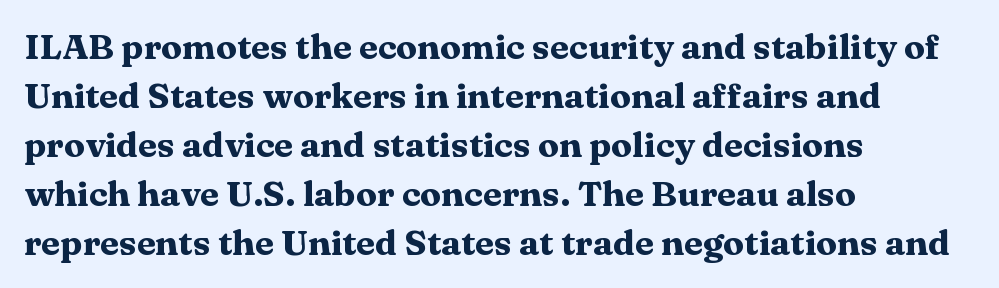
The image shows 35 px heavy, wide serif type, upright; set left-aligned, normal line spacing (1.4x), normal letter spacing, not underlined; medium stroke contrast and a medium x-height.
